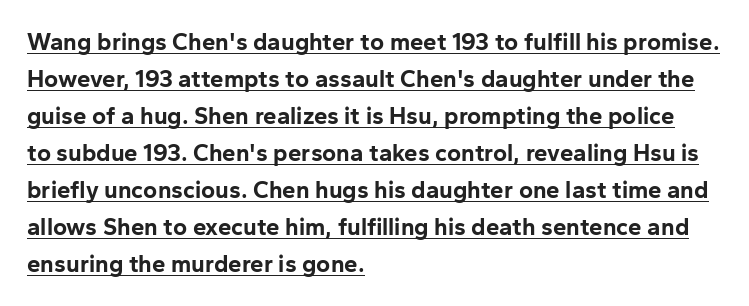
{"italic": "no", "bold": "yes", "underline": "yes", "align": "left", "line_spacing": "normal", "line_spacing_ratio": 1.54, "letter_spacing": "normal", "letter_spacing_em": 0.0, "glyph_px": 24}
